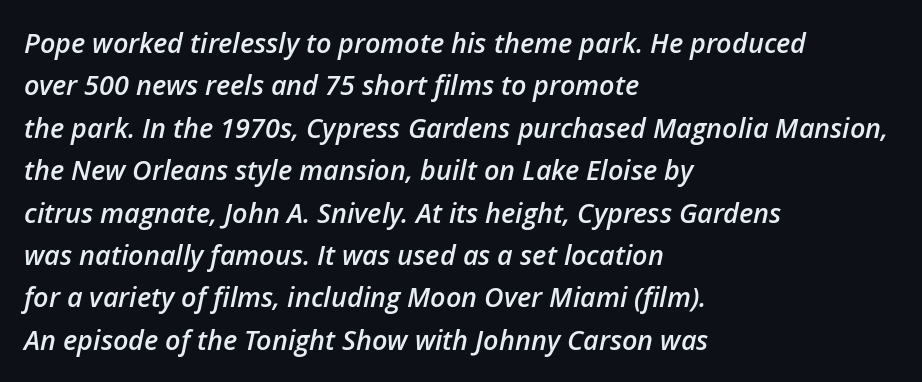
As a designer I'd log this as weight 600, semibold. Honestly, the row spacing looks completely unremarkable. A typesetter would call this zero additional tracking. Slanted lettering throughout.
